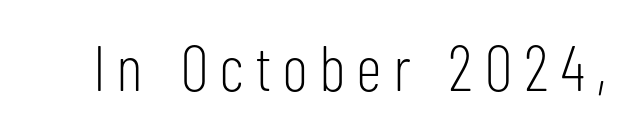
{"serif": "no", "italic": "no", "bold": "no", "weight": "light", "width": "condensed", "stroke_contrast": "low", "x_height": "medium", "monospaced": "no", "underline": "no", "letter_spacing": "wide", "letter_spacing_em": 0.2, "glyph_px": 64}
